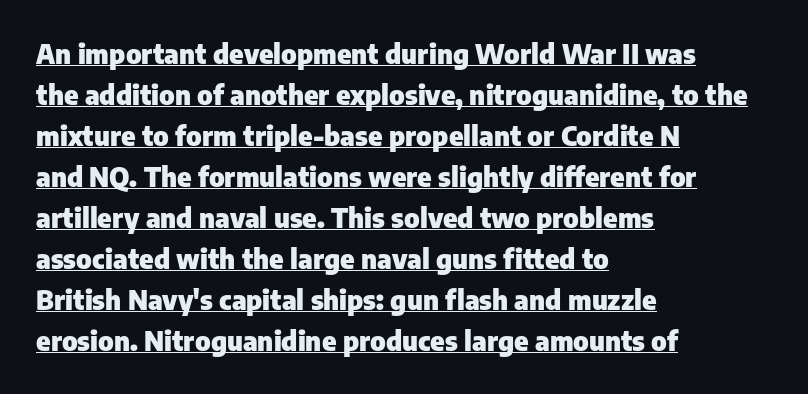
{"italic": "no", "bold": "yes", "underline": "yes", "align": "left", "line_spacing": "normal", "line_spacing_ratio": 1.52, "letter_spacing": "normal", "letter_spacing_em": 0.0, "glyph_px": 27}
